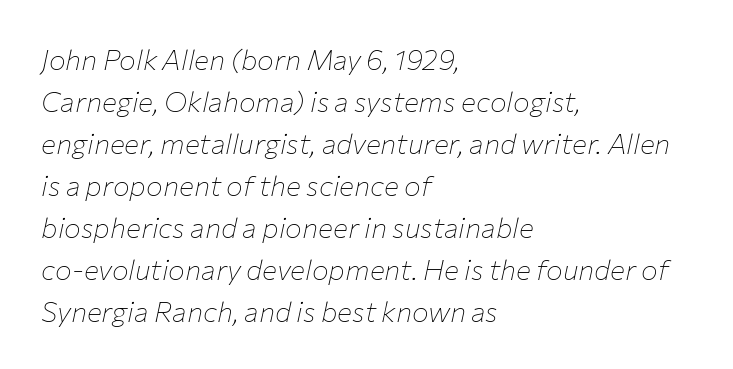
Q: Is the text bold? A: No.
Q: Is the text italic (slanted)? A: Yes, it leans right by about 12 degrees.
Q: Is the text underlined? A: No.
Q: How is the paragraph aligned? A: Left-aligned.
Q: Is the spacing between letters normal or unusually wide? A: Normal.
Q: Is the spacing between lines tight, normal or loose? A: Normal.
Q: Width (condensed, normal, or wide)? A: Normal.
Q: Stroke contrast? A: Low.
Q: x-height? A: Medium.
Q: Monospaced? A: No.
